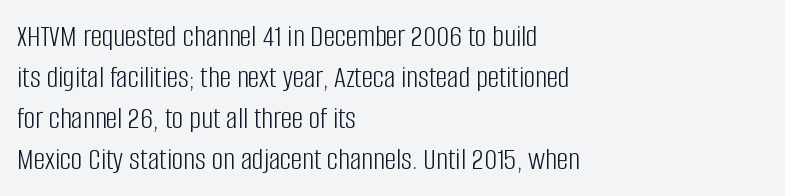
The image shows 32 px light, condensed sans-serif type, upright; set left-aligned, normal line spacing (1.28x), normal letter spacing, not underlined; low stroke contrast and a large x-height.
